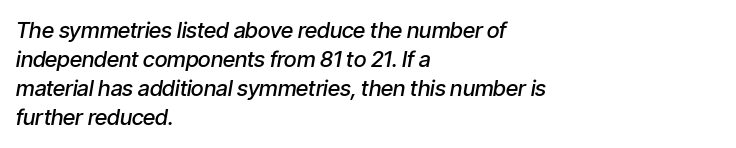
Style check: oblique. The setting favours the left margin, as ordinary paragraphs usually do. Its strokes are somewhat broadened, the hallmark of semibold type. The area under the type is left untouched. What stands out about the letter spacing? Nothing — it is the standard amount.
